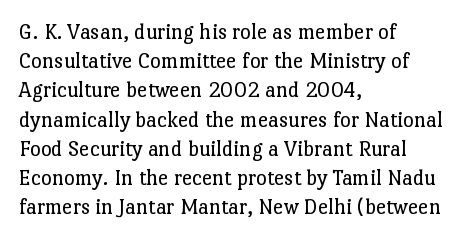
Nothing unusual about the tracking: characters are spaced as the font intends. Caption: multi-line text, flush left, ragged right. How would I describe the line gaps? Plain and ordinary. Unbolded letterforms with no extra heft.
